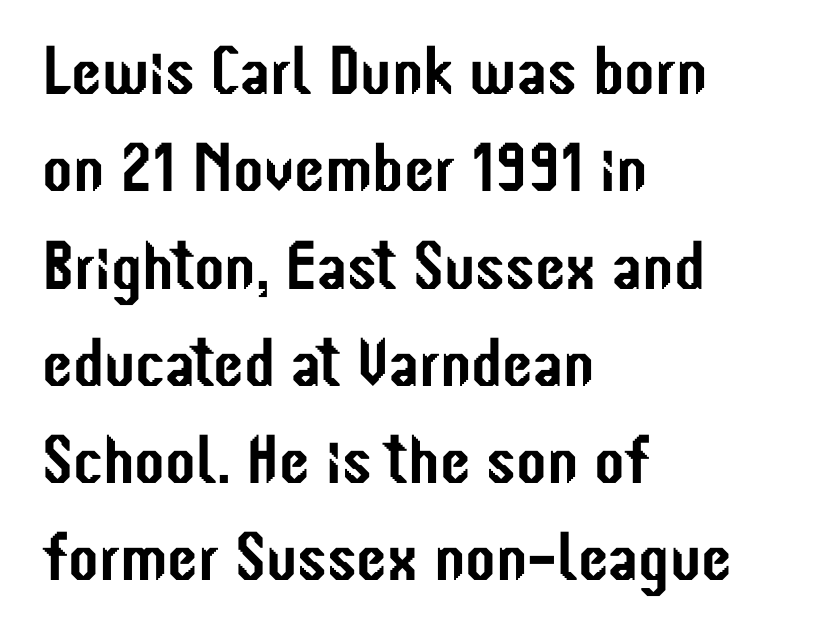
Q: Is the text italic (slanted)? A: No, it is upright.
Q: Is the typeface a serif or a sans-serif typeface? A: Sans-serif.
Q: Is the text underlined? A: No.
Q: How is the paragraph aligned? A: Left-aligned.
Q: Is the spacing between letters normal or unusually wide? A: Normal.
Q: Is the spacing between lines tight, normal or loose? A: Normal.
Q: Width (condensed, normal, or wide)? A: Condensed.
Q: Stroke contrast? A: Low.
Q: x-height? A: Medium.
Q: Monospaced? A: No.
